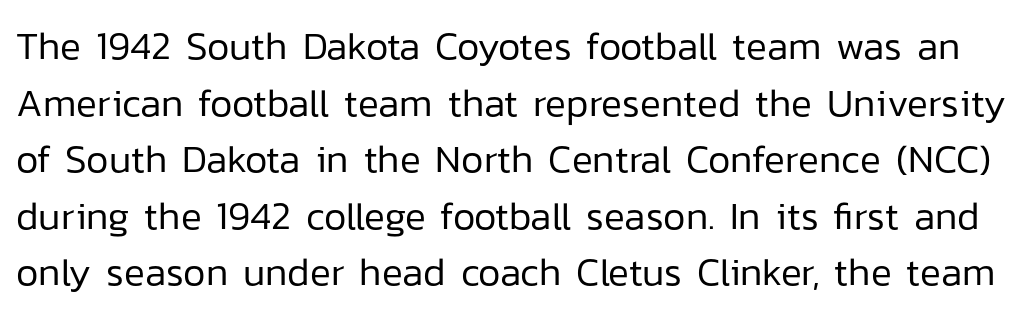
The image shows 39 px regular-weight sans-serif type, upright; set normal line spacing (1.45x), normal letter spacing, not underlined; low stroke contrast and a medium x-height.
